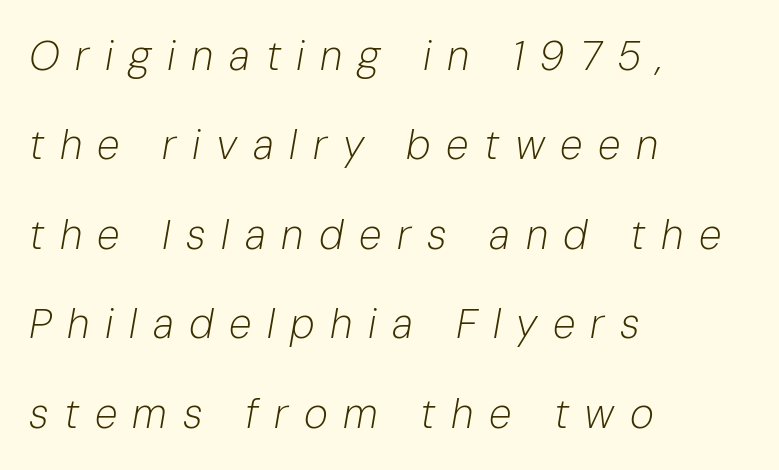
Do the characters align in a grid? No, the font is proportional. A great deal of white space separates one row of letters from the next. The glyphs are unaccompanied by any horizontal stroke below them. Heft: none added — not bold. It's the slanting kind of type. Each word looks stretched out because of the extra space between its letters.
